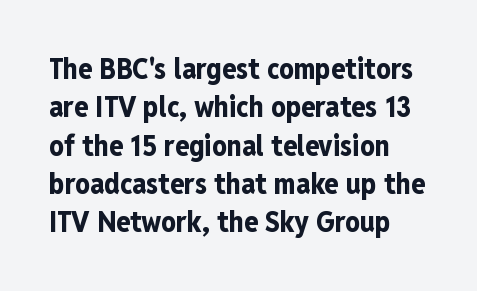
Q: Is the text bold? A: Yes.
Q: Is the text italic (slanted)? A: No, it is upright.
Q: Is the typeface a serif or a sans-serif typeface? A: Sans-serif.
Q: Is the text underlined? A: No.
Q: How is the paragraph aligned? A: Left-aligned.
Q: Is the spacing between letters normal or unusually wide? A: Normal.
Q: Is the spacing between lines tight, normal or loose? A: Normal.
Q: Width (condensed, normal, or wide)? A: Condensed.
Q: Stroke contrast? A: Low.
Q: x-height? A: Medium.
Q: Monospaced? A: No.
